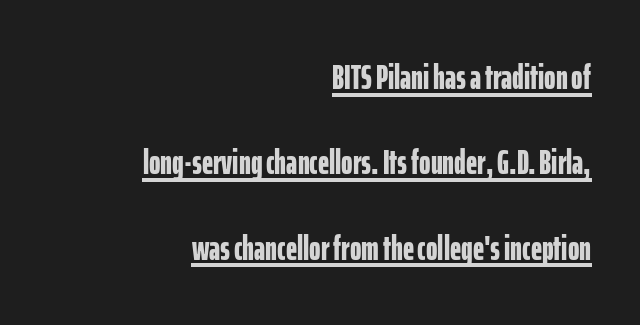
{"serif": "no", "italic": "no", "bold": "yes", "weight": "bold", "width": "condensed", "stroke_contrast": "low", "x_height": "medium", "monospaced": "no", "underline": "yes", "align": "right", "line_spacing": "loose", "line_spacing_ratio": 2.44, "letter_spacing": "normal", "letter_spacing_em": 0.0, "glyph_px": 35}
